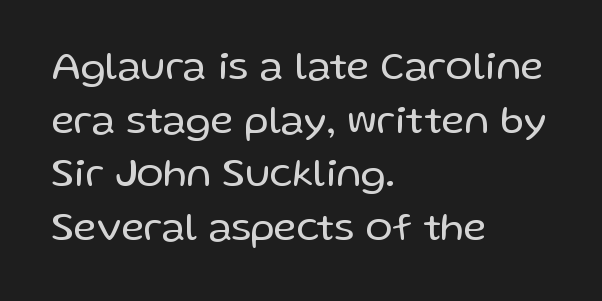
Compared with typical body copy, the letter spacing here is the same. Looks like regular typesetting: each glyph gets only the width it needs. Line starts are locked; line ends wander. The font is comparable to plain body text, perhaps lighter.
